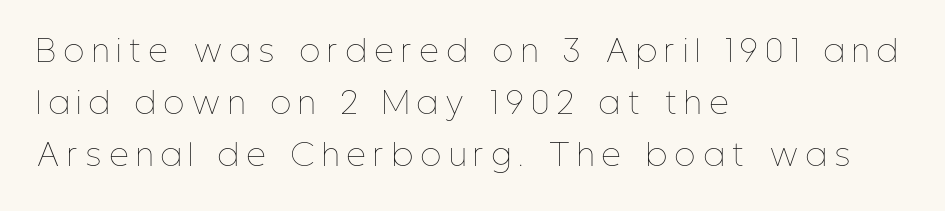
Q: Is the text bold? A: No.
Q: Is the text italic (slanted)? A: No, it is upright.
Q: Is the text underlined? A: No.
Q: How is the paragraph aligned? A: Left-aligned.
Q: Is the spacing between letters normal or unusually wide? A: Unusually wide.
Q: Width (condensed, normal, or wide)? A: Condensed.
Q: Stroke contrast? A: Low.
Q: x-height? A: Medium.
Q: Monospaced? A: No.
